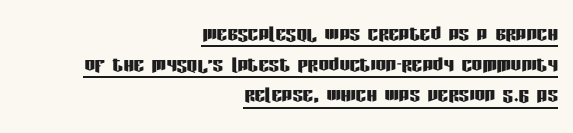
Q: Is the text italic (slanted)? A: No, it is upright.
Q: Is the text underlined? A: Yes.
Q: How is the paragraph aligned? A: Right-aligned.
Q: Is the spacing between letters normal or unusually wide? A: Normal.
